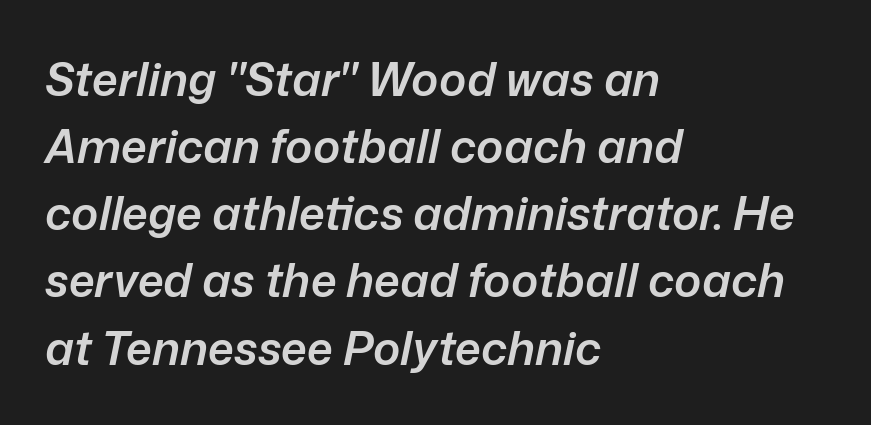
The block of text has a typical density, with ordinary space between rows. The letterforms sit shoulder to shoulder at normal distance. Underline: absent. Italic? Definitely — the glyphs are oblique. Is this a fixed-width face? No — the glyphs have proportional, varying widths.
